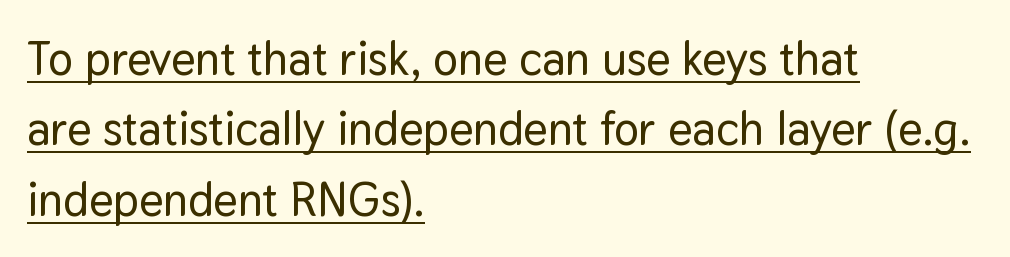
These characters rest on top of a visible drawn line. Rendered with straight, roman letterforms. The text was rendered using a sans face with plain stroke endings. Short and long lines alike share a common starting point at left. One glance says typical: line gaps are just what's usual. What stands out about the letter spacing? Nothing — it is the standard amount.
